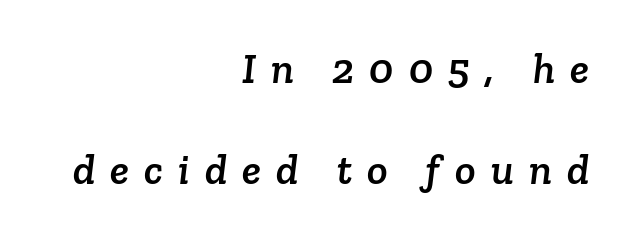
Lines of text with bare space underneath. Widely set lines give the paragraph a tall, airy silhouette. Stroke terminals: seriffed. Do the characters align in a grid? No, the font is proportional.
